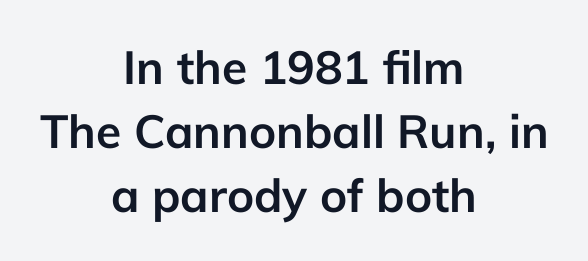
The image shows 46 px semibold sans-serif type, upright; set centered, normal line spacing (1.39x), normal letter spacing, not underlined; low stroke contrast and a medium x-height.
